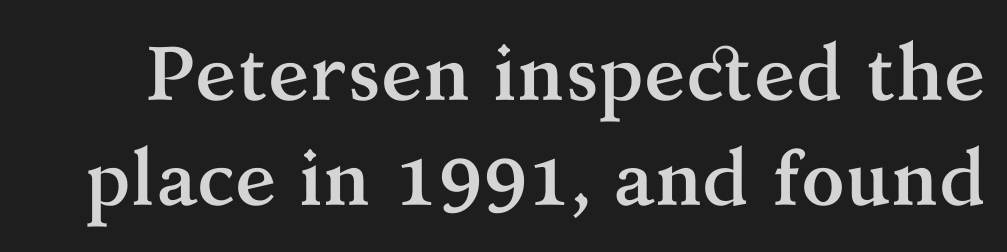
{"serif": "yes", "italic": "no", "bold": "yes", "weight": "semibold", "width": "normal", "stroke_contrast": "medium", "x_height": "medium", "monospaced": "no", "underline": "no", "line_spacing": "normal", "line_spacing_ratio": 1.37, "letter_spacing": "normal", "letter_spacing_em": 0.0, "glyph_px": 77}
